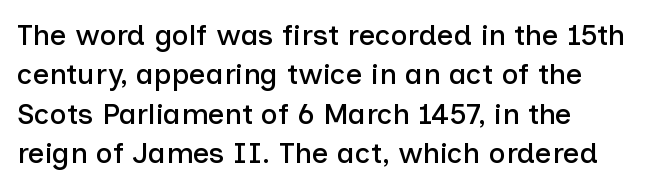
The image shows 29 px sans-serif type, upright; set normal line spacing (1.36x), normal letter spacing, not underlined; low stroke contrast and a medium x-height.
